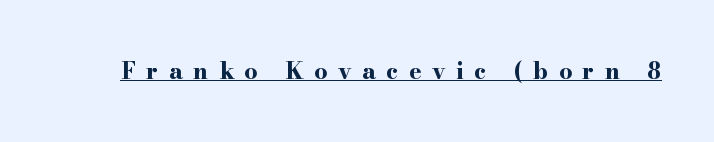
The glyphs have the mass of a bold cut. Here the glyphs are tracked loosely, breaking word shapes into spaced letters. A roman cut, with each character standing at attention. The string is rendered with underlining switched on.
